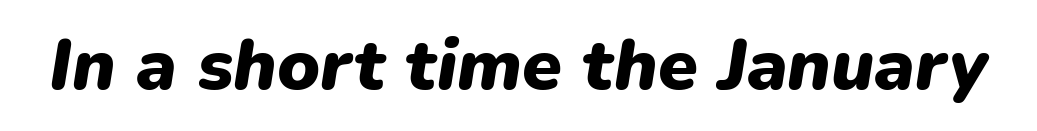
The image shows 72 px heavy type, italic (leaning right); set normal letter spacing, not underlined; low stroke contrast and a medium x-height.
